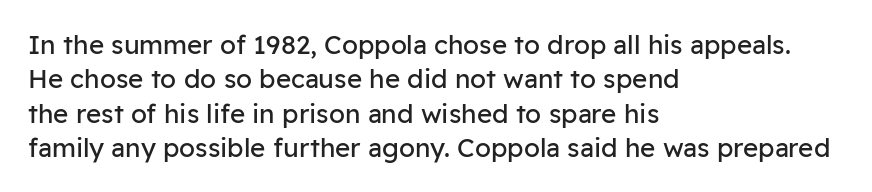
{"italic": "no", "bold": "no", "underline": "no", "align": "left", "line_spacing": "normal", "line_spacing_ratio": 1.32, "letter_spacing": "normal", "letter_spacing_em": 0.0, "glyph_px": 26}
